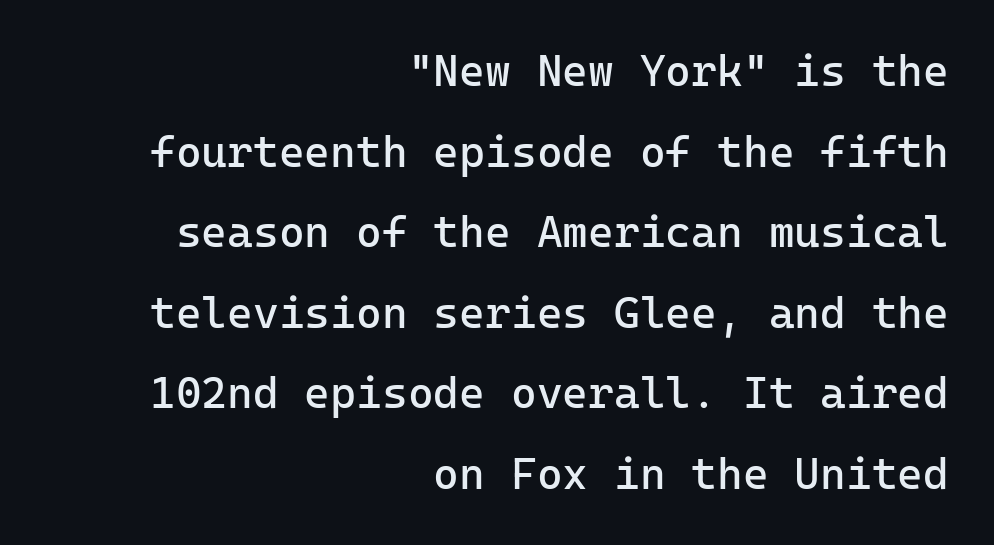
The image shows 44 px regular-weight sans-serif type, upright, monospaced; set right-aligned, line spacing 1.83x, normal letter spacing, not underlined; low stroke contrast and a medium x-height.
